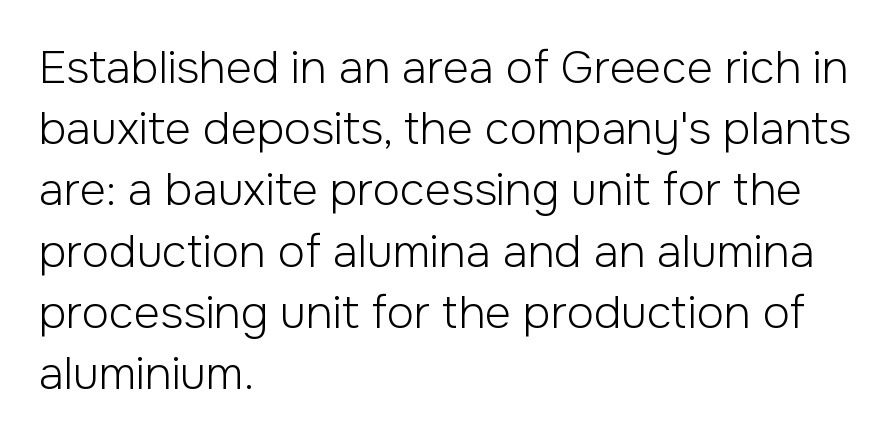
The glyphs in this specimen are sans serif. The line texture is even and compact thanks to regular tracking. Caption: multi-line text, flush left, ragged right. A normal amount of white space separates one row of letters from the next. The typeface has the unassuming heft of standard copy or less.
